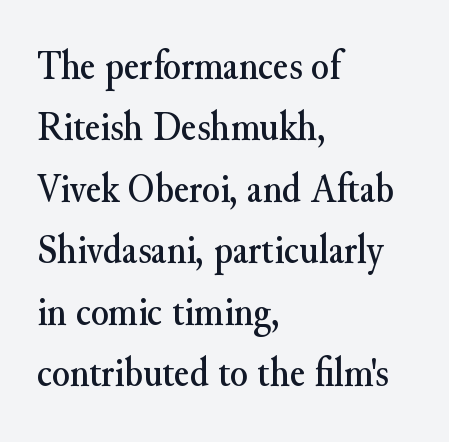
Q: Is the text italic (slanted)? A: No, it is upright.
Q: Is the typeface a serif or a sans-serif typeface? A: Serif.
Q: Is the text underlined? A: No.
Q: How is the paragraph aligned? A: Left-aligned.
Q: Is the spacing between letters normal or unusually wide? A: Normal.
Q: Is the spacing between lines tight, normal or loose? A: Normal.
Q: Width (condensed, normal, or wide)? A: Normal.
Q: Stroke contrast? A: Medium.
Q: x-height? A: Small.
Q: Monospaced? A: No.
